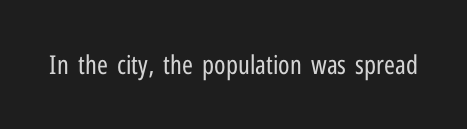
{"italic": "no", "bold": "no", "underline": "no", "letter_spacing": "normal", "letter_spacing_em": 0.0, "glyph_px": 26}
